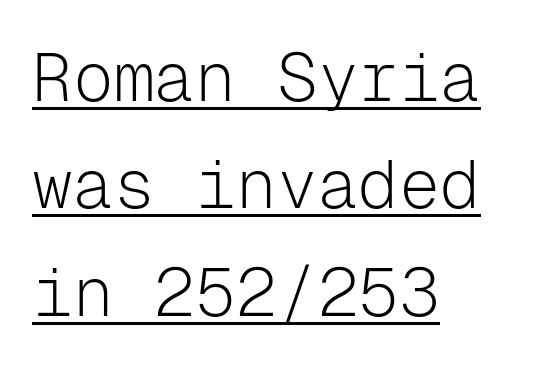
{"serif": "no", "italic": "no", "bold": "no", "weight": "light", "width": "normal", "stroke_contrast": "low", "x_height": "medium", "monospaced": "yes", "underline": "yes", "align": "left", "line_spacing": "normal", "line_spacing_ratio": 1.58, "letter_spacing": "normal", "letter_spacing_em": 0.0, "glyph_px": 68}
